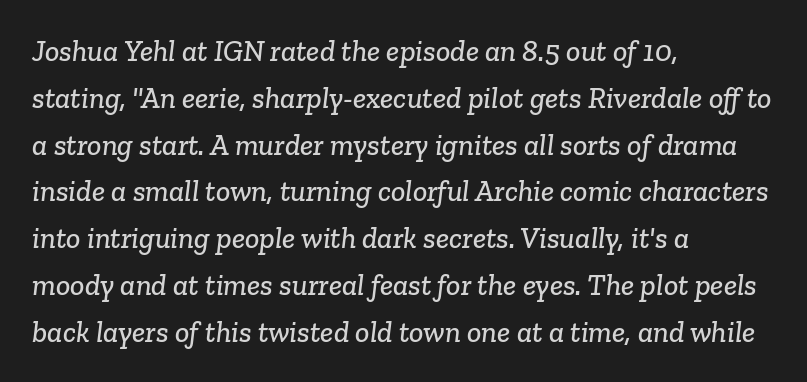
Varying glyph widths throughout — classic text-font behaviour. Decoration check: the copy has no underline. Spacing between characters is what you'd get straight out of the box. These lines are set flush left with a ragged right edge.
